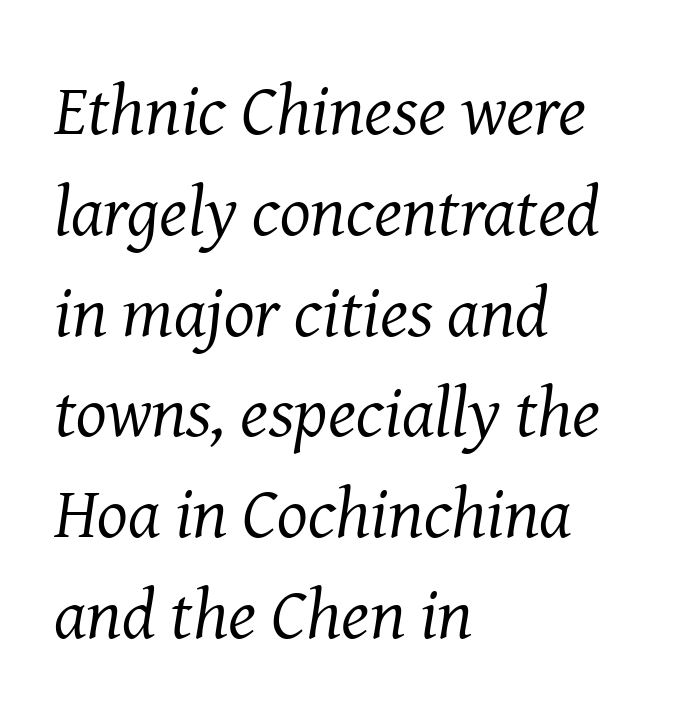
Check under the words: just untouched page. Each stroke keeps to a modest, everyday thickness or less. Compared with a centered layout, this one pins lines to the left instead. What's the leading like? Ordinary, nothing unusual. Observe the ordinary spacing: letters are neighbours, not strangers. The letters advance in unequal steps, a hallmark of proportional type.
